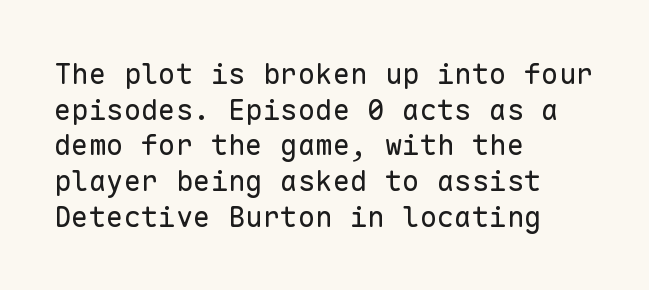
The image shows 29 px regular-weight sans-serif type, upright, monospaced; set left-aligned, line spacing 1.23x, normal letter spacing, not underlined; low stroke contrast and a medium x-height.
